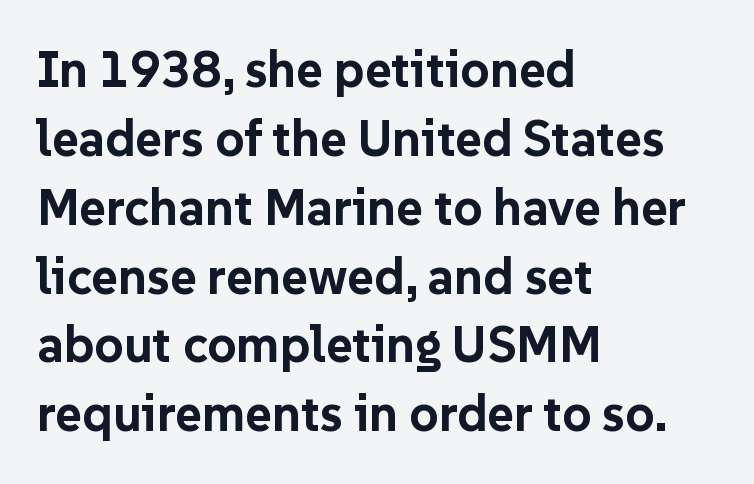
The image shows 51 px bold sans-serif type, upright; set left-aligned, normal line spacing (1.35x), normal letter spacing, not underlined; low stroke contrast and a medium x-height.
